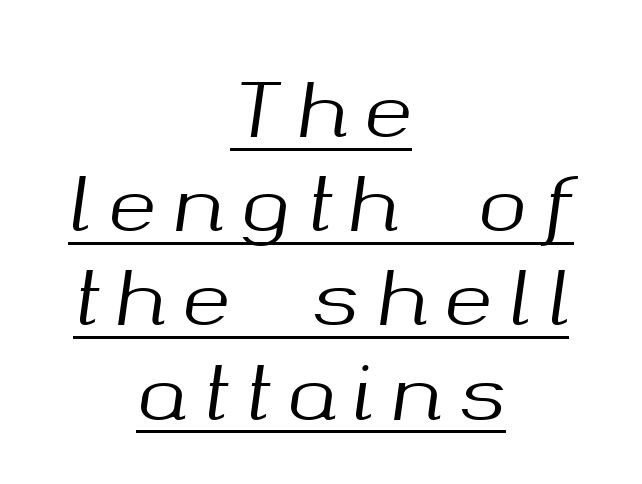
The image shows 73 px text type, italic (leaning right); set centered, normal line spacing (1.29x), unusually wide letter spacing (+0.24 em), underlined; medium stroke contrast and a medium x-height.
